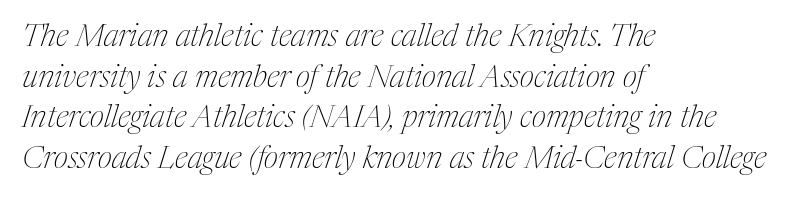
{"serif": "yes", "italic": "yes", "lean": "right", "slant_degrees": 17, "bold": "no", "weight": "thin", "width": "condensed", "stroke_contrast": "medium", "x_height": "medium", "monospaced": "no", "underline": "no", "align": "left", "line_spacing": "normal", "line_spacing_ratio": 1.31, "letter_spacing": "normal", "letter_spacing_em": 0.0, "glyph_px": 31}
